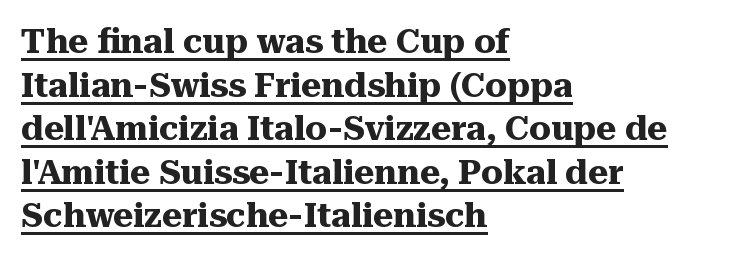
Q: Is the text bold? A: Yes.
Q: Is the text italic (slanted)? A: No, it is upright.
Q: Is the typeface a serif or a sans-serif typeface? A: Serif.
Q: Is the text underlined? A: Yes.
Q: How is the paragraph aligned? A: Left-aligned.
Q: Is the spacing between letters normal or unusually wide? A: Normal.
Q: Is the spacing between lines tight, normal or loose? A: Normal.
Q: Width (condensed, normal, or wide)? A: Normal.
Q: Stroke contrast? A: Medium.
Q: x-height? A: Medium.
Q: Monospaced? A: No.
